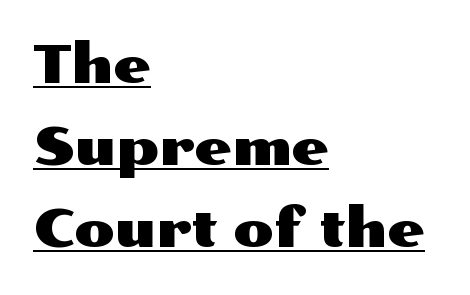
Regarding serifs, this sample does without them. Teacher's note: observe the even left margin — that is flush-left alignment. Regarding leading, the lines here are spaced in the standard way. Every stem runs plumb, perpendicular to the baseline.
